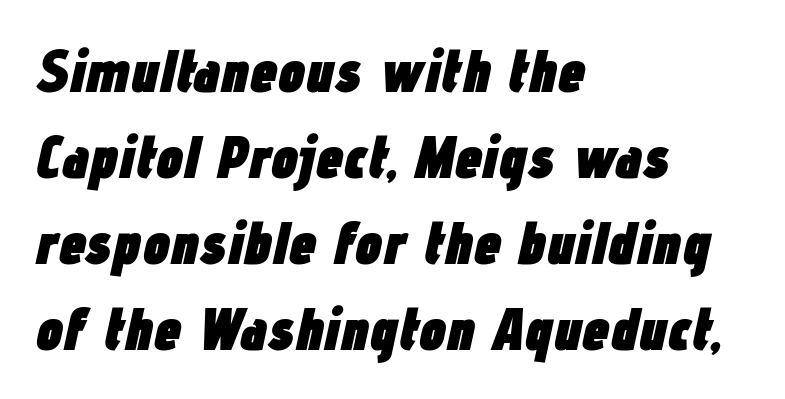
Varying glyph widths throughout — classic text-font behaviour. Chunky letters — that's bold for sure. Looking at the ascenders, they clearly lean. The face used here is rendered with its standard letterfit. The specimen omits any rule beneath the text block's lines.
